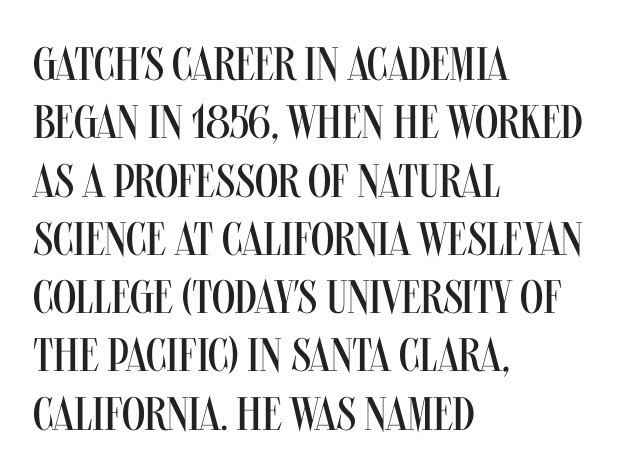
Q: Is the text bold? A: No.
Q: Is the text italic (slanted)? A: No, it is upright.
Q: Is the typeface a serif or a sans-serif typeface? A: Sans-serif.
Q: Is the text underlined? A: No.
Q: How is the paragraph aligned? A: Left-aligned.
Q: Is the spacing between letters normal or unusually wide? A: Normal.
Q: Width (condensed, normal, or wide)? A: Condensed.
Q: Stroke contrast? A: Medium.
Q: x-height? A: Large.
Q: Monospaced? A: No.
